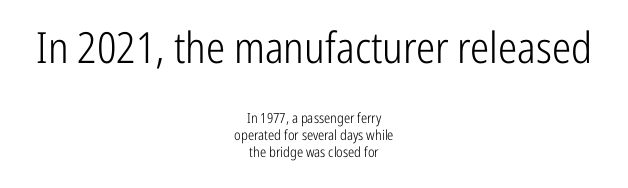
Q: Is the text bold? A: No.
Q: Is the text italic (slanted)? A: No, it is upright.
Q: Is the typeface a serif or a sans-serif typeface? A: Sans-serif.
Q: Is the text underlined? A: No.
Q: How is the paragraph aligned? A: Centered.
Q: Is the spacing between letters normal or unusually wide? A: Normal.
Q: Which block of text is set in a larger size, the first (top) or the second (bottom)? A: The first (top) one.
Q: Width (condensed, normal, or wide)? A: Condensed.
Q: Stroke contrast? A: Low.
Q: x-height? A: Medium.
Q: Monospaced? A: No.
